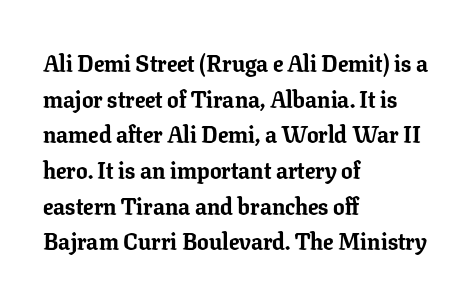
{"italic": "no", "bold": "yes", "underline": "no", "align": "left", "line_spacing": "normal", "line_spacing_ratio": 1.55, "letter_spacing": "normal", "letter_spacing_em": 0.0, "glyph_px": 23}
